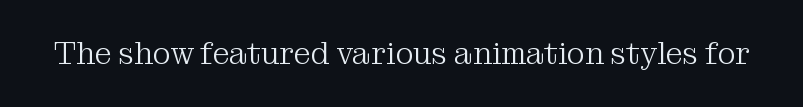
Default kerning and tracking; the words read as compact shapes. The area under the type is left untouched. The specimen reads as upright at a glance. Ink coverage per letter is moderate at most.
